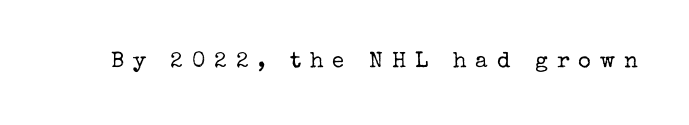
Rule under the text: the space is simply empty. The face looks like a standard text weight, possibly lighter. In terms of posture, this sample is upright. Between one letter and the next there's a generous, obvious gap.
